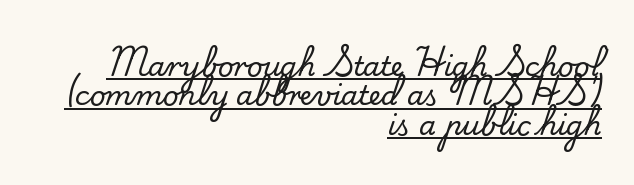
Where is the straight margin? On the right. Compared with undecorated copy, this sample adds a rule below the words. The rendering keeps characters at their native spacing. Interline gaps are noticeably narrow in this sample.
